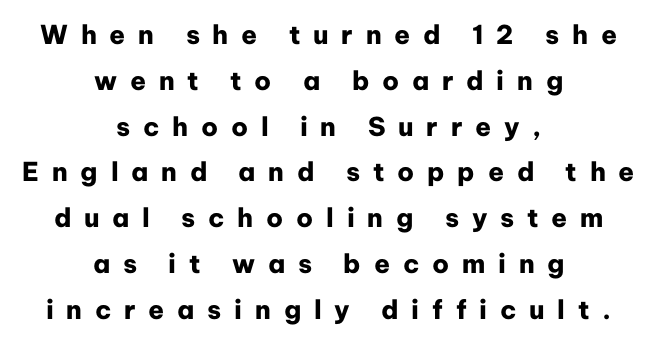
Look at the tracking — it's clearly loosened, letters drifting apart. The zone under the glyphs is completely vacant. Teacher's note: observe the equal gaps on both sides — that is centered alignment. This sample uses an upright cut, with every glyph sitting square on the baseline. Heavy, bold letterforms.
